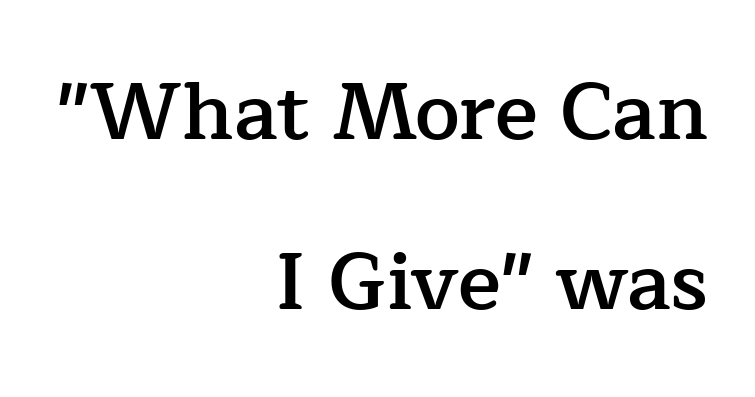
Q: Is the text bold? A: Semi-bold.
Q: Is the text italic (slanted)? A: No, it is upright.
Q: Is the typeface a serif or a sans-serif typeface? A: Serif.
Q: Is the text underlined? A: No.
Q: How is the paragraph aligned? A: Right-aligned.
Q: Is the spacing between letters normal or unusually wide? A: Normal.
Q: Is the spacing between lines tight, normal or loose? A: Loose.
Q: Width (condensed, normal, or wide)? A: Normal.
Q: Stroke contrast? A: Low.
Q: x-height? A: Medium.
Q: Monospaced? A: No.
